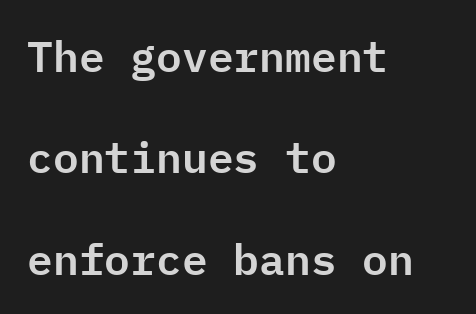
{"serif": "no", "italic": "no", "width": "normal", "stroke_contrast": "low", "x_height": "medium", "monospaced": "yes", "underline": "no", "align": "left", "line_spacing": "loose", "line_spacing_ratio": 2.36, "letter_spacing": "normal", "letter_spacing_em": 0.0, "glyph_px": 43}
